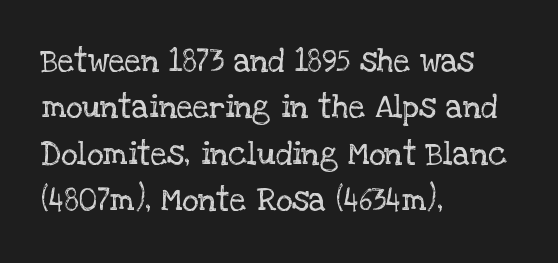
The image shows 32 px regular-weight serif type, upright; set left-aligned, normal line spacing (1.45x), normal letter spacing, not underlined; low stroke contrast and a large x-height.
